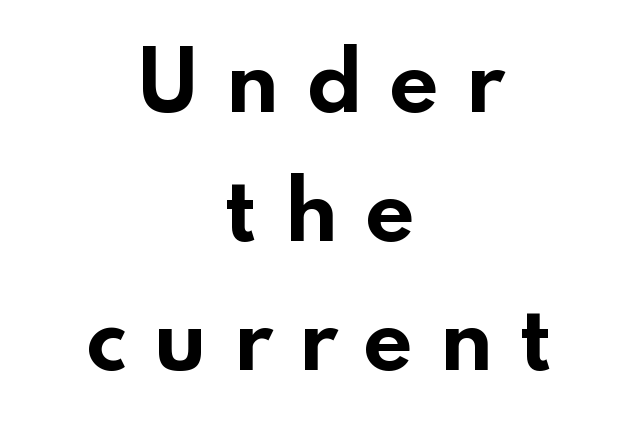
Q: Is the text bold? A: Yes.
Q: Is the text italic (slanted)? A: No, it is upright.
Q: Is the typeface a serif or a sans-serif typeface? A: Sans-serif.
Q: Is the text underlined? A: No.
Q: How is the paragraph aligned? A: Centered.
Q: Is the spacing between letters normal or unusually wide? A: Unusually wide.
Q: Is the spacing between lines tight, normal or loose? A: Normal.
Q: Width (condensed, normal, or wide)? A: Wide.
Q: Stroke contrast? A: Low.
Q: x-height? A: Small.
Q: Monospaced? A: No.
